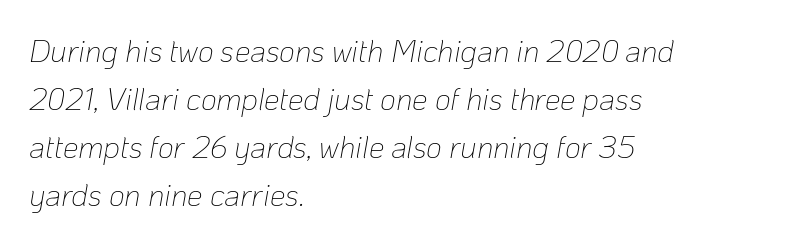
Q: Is the text bold? A: No.
Q: Is the text italic (slanted)? A: Yes, it leans right by about 10 degrees.
Q: Is the text underlined? A: No.
Q: How is the paragraph aligned? A: Left-aligned.
Q: Is the spacing between letters normal or unusually wide? A: Normal.
Q: Is the spacing between lines tight, normal or loose? A: Normal.
Q: Width (condensed, normal, or wide)? A: Normal.
Q: Stroke contrast? A: Low.
Q: x-height? A: Medium.
Q: Monospaced? A: No.
